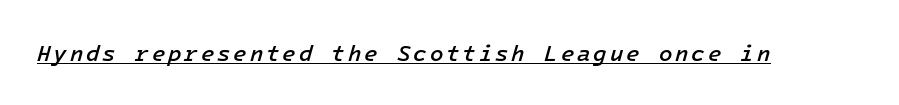
The image shows 22 px text type, italic (leaning right); set underlined.
